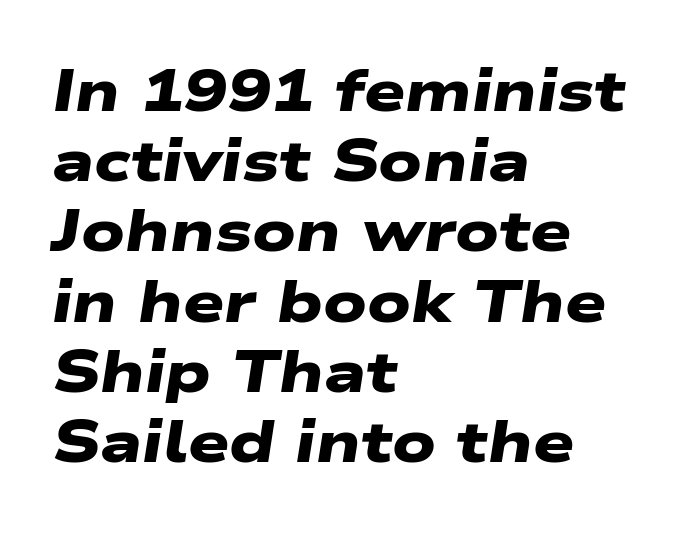
The rendering anchors every line to the left-hand side. This rendering employs a face without finishing strokes, i.e., a sans-serif. Proportional: the letters do not fall into vertical columns. No word sits above an underline.
